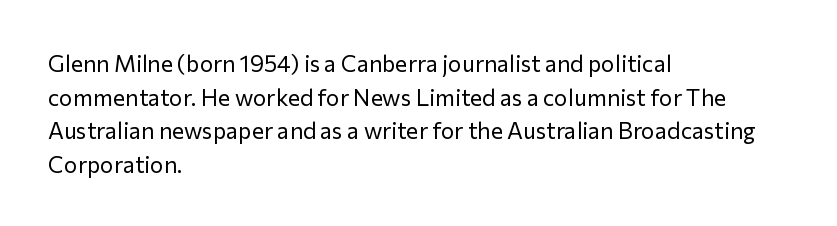
The image shows 23 px text type, upright; set left-aligned, normal line spacing (1.46x), normal letter spacing, not underlined.
